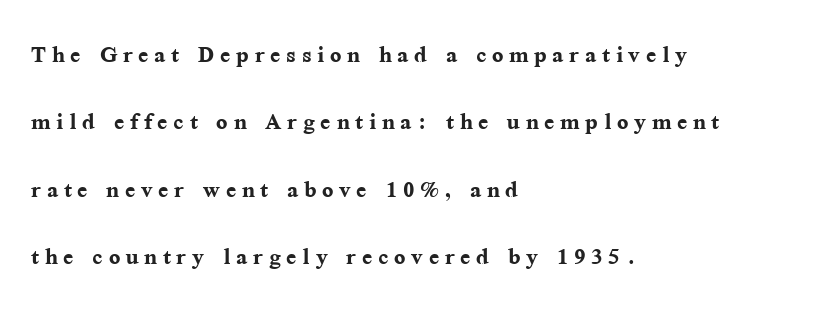
The face used here is proportionally spaced, like ordinary book or web type. Which margin do the lines hug? The left one — the right edge is uneven. Leading is clearly above the norm, producing a sparse column. Does the lettering tilt? It doesn't — this is upright. The characters look thick and weighty, a clear bold. Is this a sans? No — the strokes have serifs.
